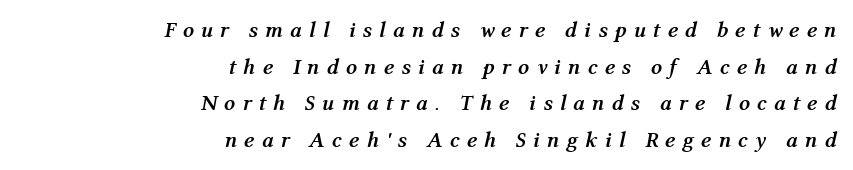
The image shows 22 px bold type, italic (leaning right); set right-aligned, normal line spacing (1.66x), unusually wide letter spacing (+0.32 em), not underlined.
